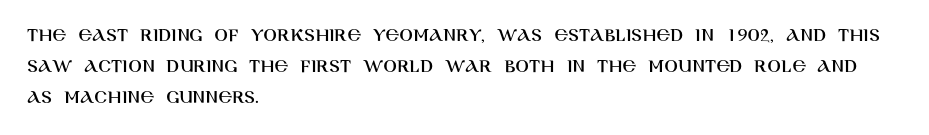
Q: Is the text italic (slanted)? A: No, it is upright.
Q: Is the text underlined? A: No.
Q: How is the paragraph aligned? A: Left-aligned.
Q: Is the spacing between letters normal or unusually wide? A: Normal.
Q: Is the spacing between lines tight, normal or loose? A: Normal.
